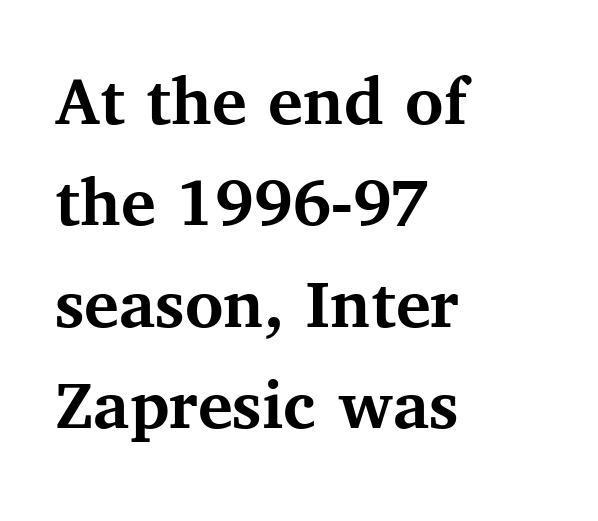
Q: Is the text bold? A: Yes.
Q: Is the text italic (slanted)? A: No, it is upright.
Q: Is the typeface a serif or a sans-serif typeface? A: Serif.
Q: Is the text underlined? A: No.
Q: How is the paragraph aligned? A: Left-aligned.
Q: Is the spacing between letters normal or unusually wide? A: Normal.
Q: Is the spacing between lines tight, normal or loose? A: Normal.
Q: Width (condensed, normal, or wide)? A: Normal.
Q: Stroke contrast? A: Medium.
Q: x-height? A: Medium.
Q: Monospaced? A: No.
